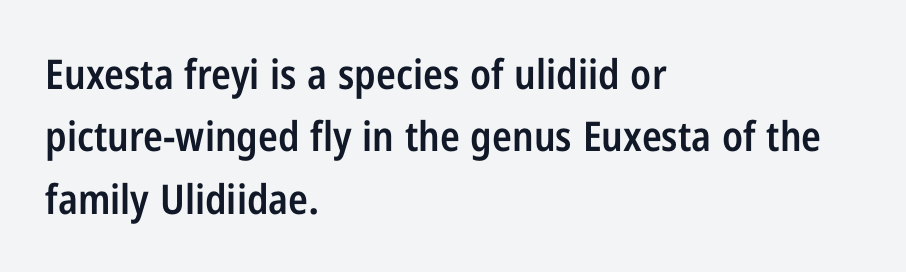
{"serif": "no", "italic": "no", "bold": "semi", "weight": "semibold", "width": "condensed", "stroke_contrast": "low", "x_height": "medium", "monospaced": "no", "underline": "no", "align": "left", "line_spacing": "normal", "line_spacing_ratio": 1.52, "letter_spacing": "normal", "letter_spacing_em": 0.0, "glyph_px": 41}
